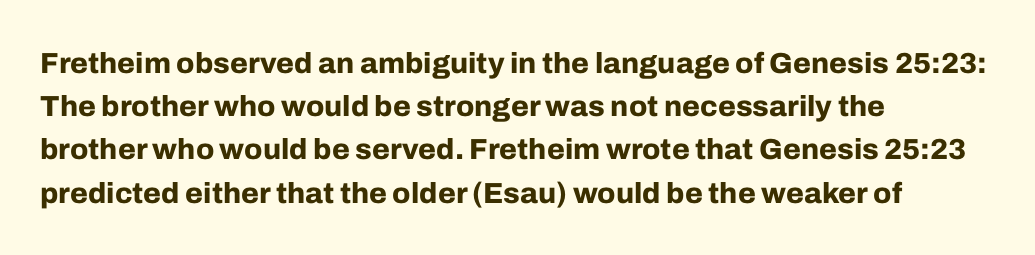
The image shows 29 px bold sans-serif type, upright; set left-aligned, normal line spacing (1.49x), normal letter spacing, not underlined; low stroke contrast and a medium x-height.
